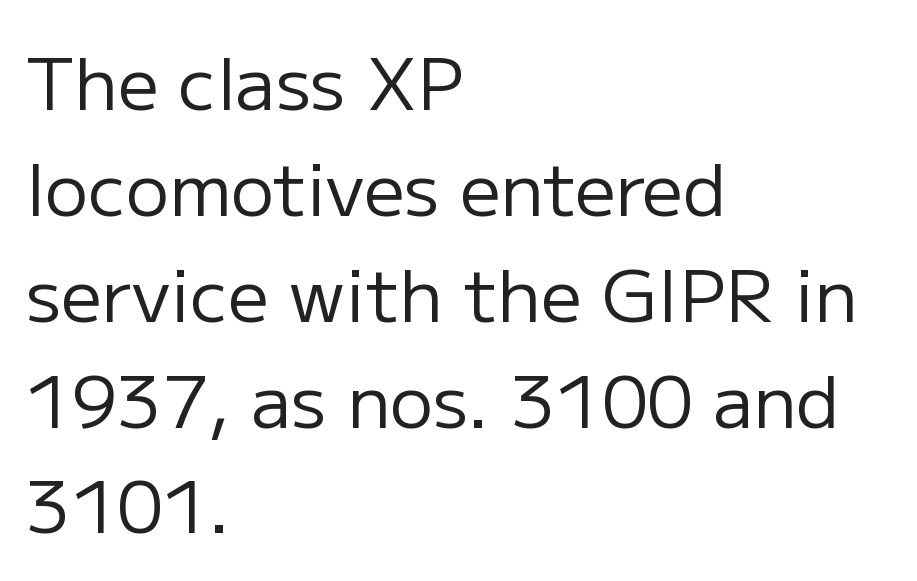
Q: Is the text bold? A: No.
Q: Is the text italic (slanted)? A: No, it is upright.
Q: Is the typeface a serif or a sans-serif typeface? A: Sans-serif.
Q: Is the text underlined? A: No.
Q: How is the paragraph aligned? A: Left-aligned.
Q: Is the spacing between letters normal or unusually wide? A: Normal.
Q: Is the spacing between lines tight, normal or loose? A: Normal.
Q: Width (condensed, normal, or wide)? A: Normal.
Q: Stroke contrast? A: Low.
Q: x-height? A: Medium.
Q: Monospaced? A: No.
